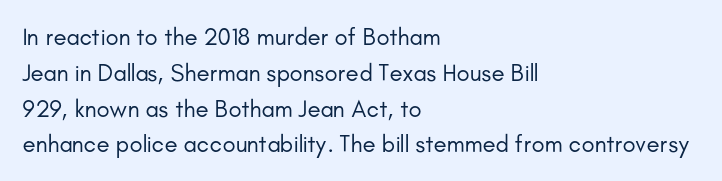
The image shows 24 px text type, upright; set left-aligned, normal line spacing (1.49x), normal letter spacing, not underlined.
